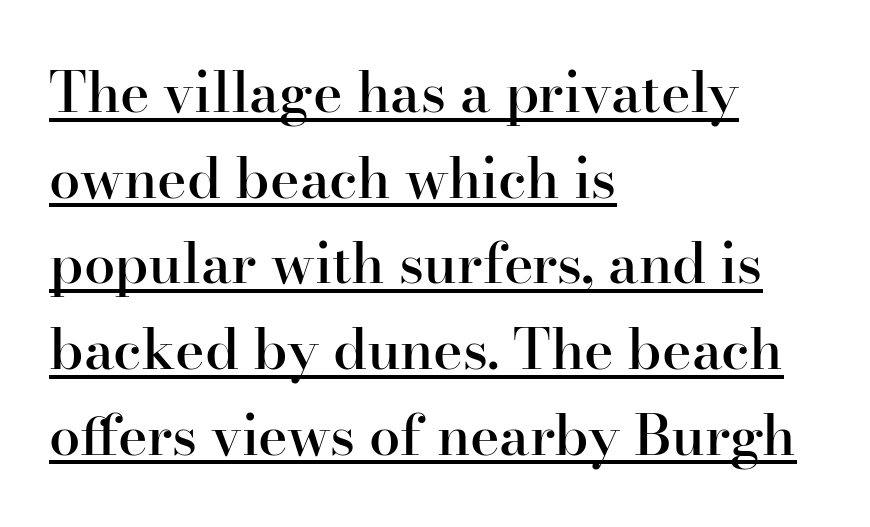
The image shows 56 px semibold serif type, upright; set left-aligned, normal line spacing (1.53x), normal letter spacing, underlined; high stroke contrast and a small x-height.
